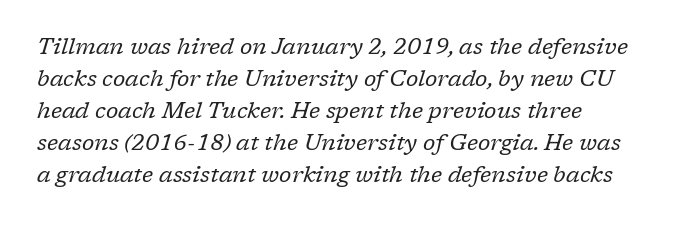
The image shows 22 px text type, italic (leaning right); set normal line spacing (1.45x), normal letter spacing, not underlined.
